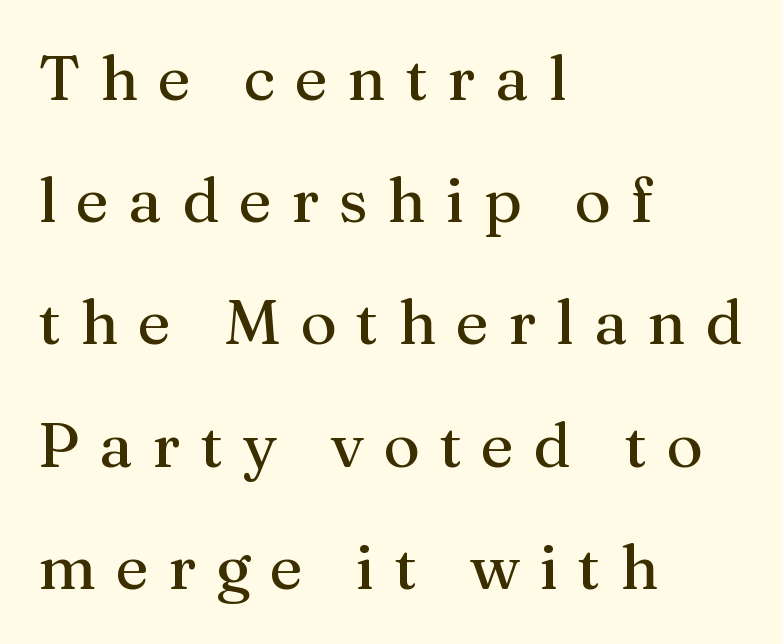
Q: Is the text bold? A: No.
Q: Is the text italic (slanted)? A: No, it is upright.
Q: Is the typeface a serif or a sans-serif typeface? A: Serif.
Q: Is the text underlined? A: No.
Q: How is the paragraph aligned? A: Left-aligned.
Q: Is the spacing between letters normal or unusually wide? A: Unusually wide.
Q: Is the spacing between lines tight, normal or loose? A: Loose.
Q: Width (condensed, normal, or wide)? A: Normal.
Q: Stroke contrast? A: Medium.
Q: x-height? A: Medium.
Q: Monospaced? A: No.
